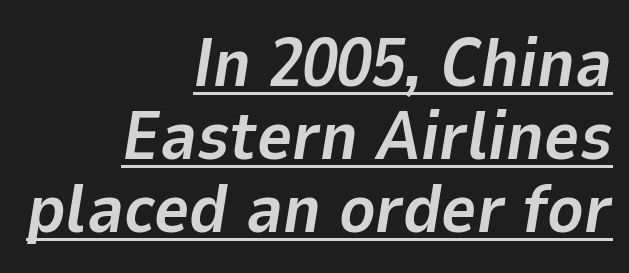
The image shows 68 px bold type, italic (leaning right); set right-aligned, tight line spacing (1.07x), normal letter spacing, underlined; low stroke contrast and a medium x-height.
